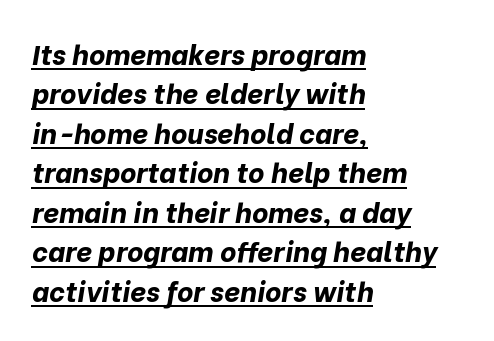
Q: Is the text bold? A: Yes.
Q: Is the text italic (slanted)? A: Yes, it leans right by about 10 degrees.
Q: Is the text underlined? A: Yes.
Q: How is the paragraph aligned? A: Left-aligned.
Q: Is the spacing between letters normal or unusually wide? A: Normal.
Q: Is the spacing between lines tight, normal or loose? A: Normal.
Q: Width (condensed, normal, or wide)? A: Normal.
Q: Stroke contrast? A: Low.
Q: x-height? A: Medium.
Q: Monospaced? A: No.
